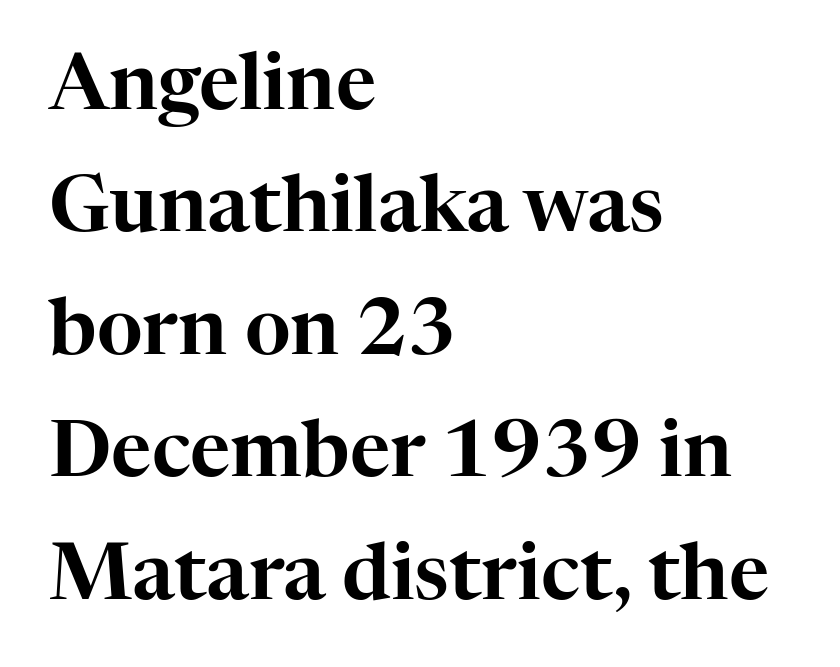
Think of a printed novel: that variable character pitch is what you see here. The space beneath each line is pristine and unruled. I'd call this a serif setting — the letters wear small feet. Look at the tracking — it's just the regular setting, nothing added. Designer's note — italics off, roman on. Caption: multi-line text, flush left, ragged right.
